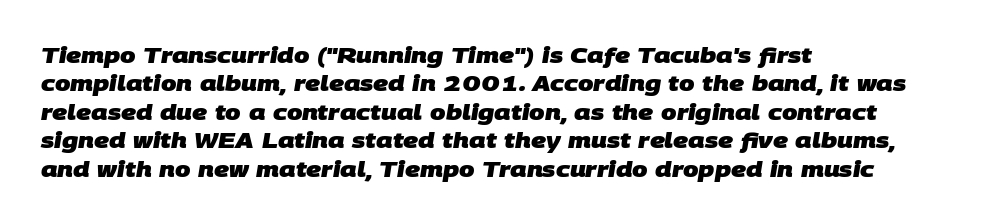
{"bold": "yes", "underline": "no", "align": "left", "line_spacing": "normal", "line_spacing_ratio": 1.29, "letter_spacing": "normal", "letter_spacing_em": 0.0, "glyph_px": 22}
